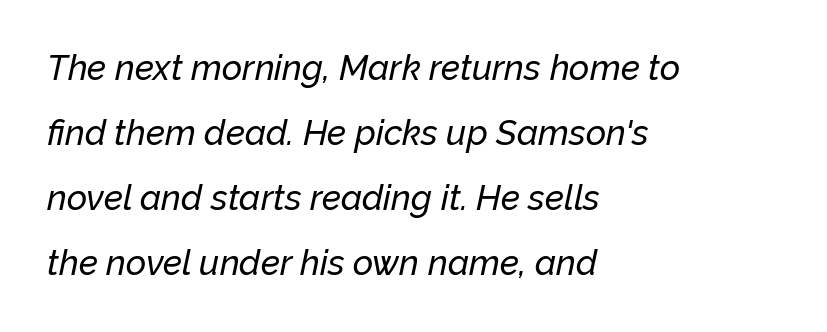
Slanted lettering throughout. Line beginnings align vertically; line endings do not. No extra tracking has been applied to these lines. The string is rendered with underlining switched off.
